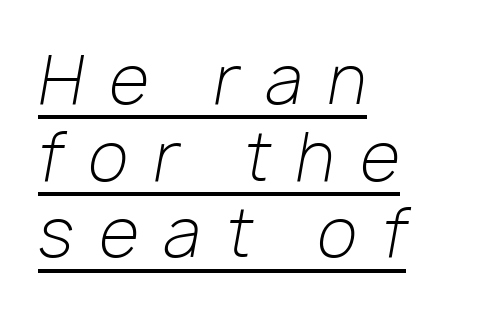
Q: Is the text bold? A: No.
Q: Is the text italic (slanted)? A: Yes, it leans right by about 10 degrees.
Q: Is the text underlined? A: Yes.
Q: How is the paragraph aligned? A: Left-aligned.
Q: Is the spacing between letters normal or unusually wide? A: Unusually wide.
Q: Width (condensed, normal, or wide)? A: Normal.
Q: Stroke contrast? A: Low.
Q: x-height? A: Medium.
Q: Monospaced? A: No.
